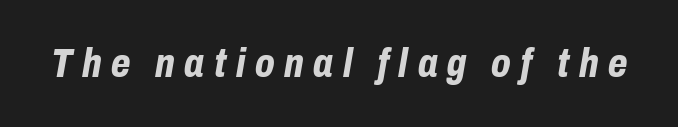
Just letters on the line, the space beneath them empty. Here the designer chose a conventional face with non-uniform glyph widths. Substantial extra tracking has been applied to these lines. It's the slanting kind of type.
